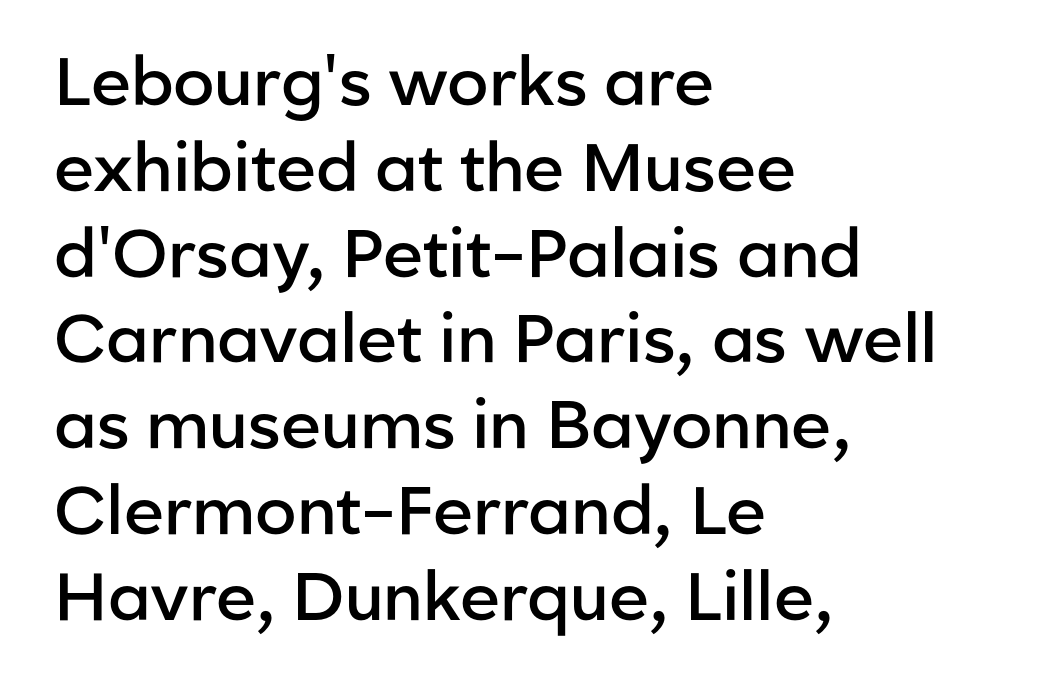
The image shows 67 px semibold sans-serif type, upright; set left-aligned, normal line spacing (1.28x), normal letter spacing, not underlined; low stroke contrast and a medium x-height.
